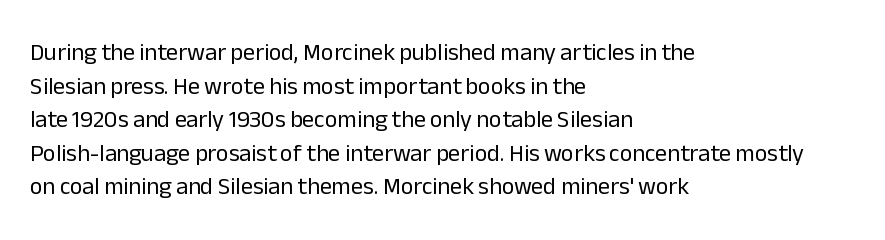
The image shows 24 px text type, upright; set left-aligned, normal line spacing (1.4x), normal letter spacing, not underlined.
